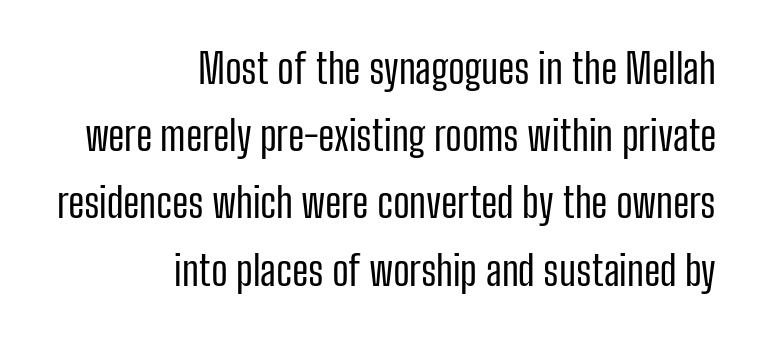
The image shows 41 px regular-weight, condensed sans-serif type, upright; set right-aligned, normal line spacing (1.64x), normal letter spacing, not underlined; low stroke contrast and a medium x-height.
